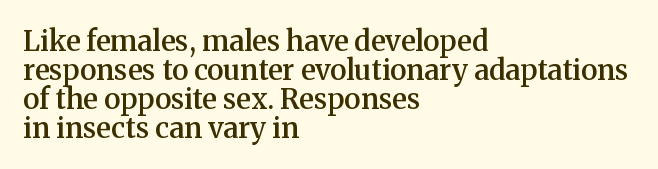
The image shows 28 px semibold serif type, upright; set left-aligned, tight line spacing (1.03x), normal letter spacing, not underlined; medium stroke contrast and a medium x-height.
